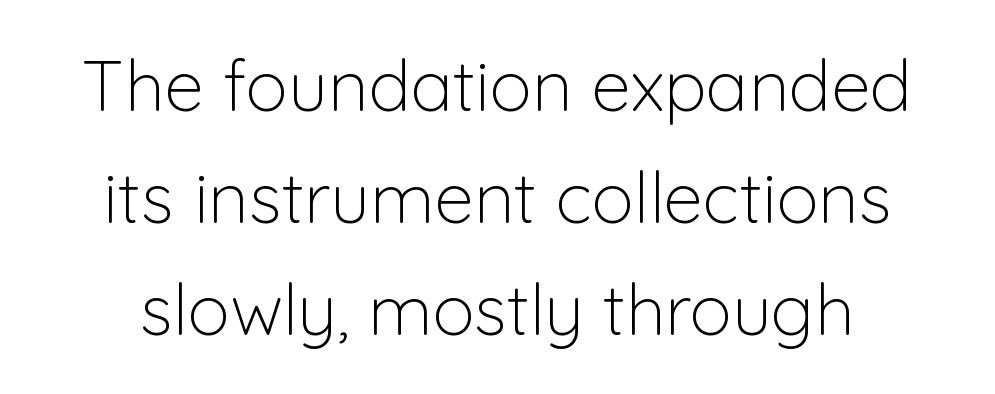
Q: Is the text bold? A: No.
Q: Is the text italic (slanted)? A: No, it is upright.
Q: Is the typeface a serif or a sans-serif typeface? A: Sans-serif.
Q: Is the text underlined? A: No.
Q: Is the spacing between letters normal or unusually wide? A: Normal.
Q: Is the spacing between lines tight, normal or loose? A: Normal.
Q: Width (condensed, normal, or wide)? A: Normal.
Q: Stroke contrast? A: Low.
Q: x-height? A: Medium.
Q: Monospaced? A: No.
